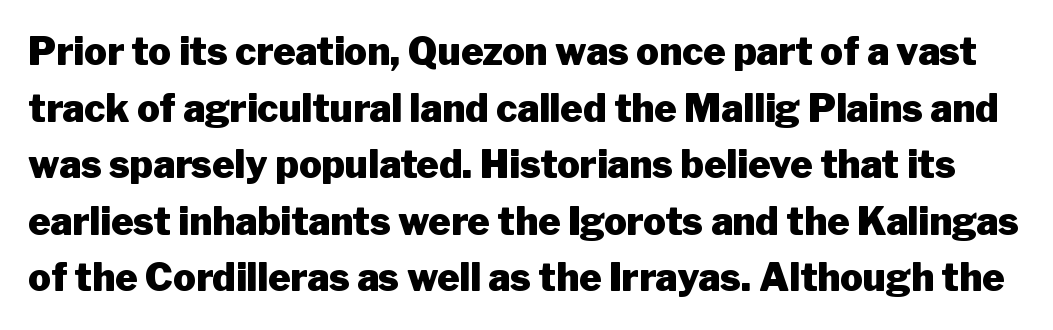
{"serif": "no", "italic": "no", "bold": "yes", "weight": "heavy", "width": "normal", "stroke_contrast": "low", "x_height": "medium", "monospaced": "no", "underline": "no", "line_spacing": "normal", "line_spacing_ratio": 1.49, "letter_spacing": "normal", "letter_spacing_em": 0.0, "glyph_px": 38}
